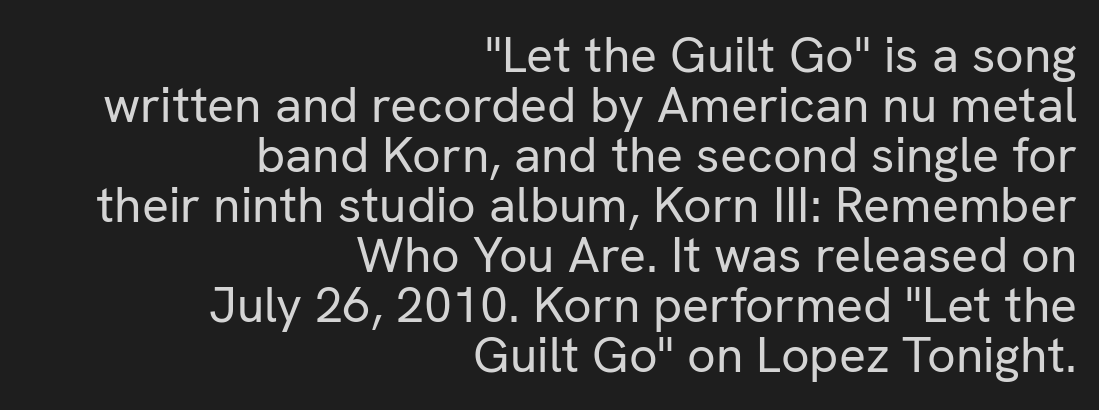
{"serif": "no", "italic": "no", "bold": "no", "weight": "regular", "width": "normal", "stroke_contrast": "low", "x_height": "medium", "monospaced": "no", "underline": "no", "align": "right", "line_spacing": "tight", "line_spacing_ratio": 1.0, "letter_spacing": "normal", "letter_spacing_em": 0.0, "glyph_px": 50}
